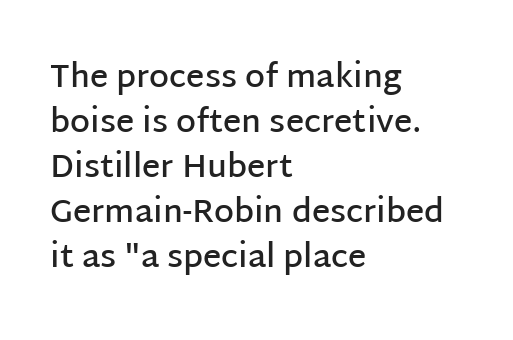
Q: Is the text bold? A: Semi-bold.
Q: Is the text italic (slanted)? A: No, it is upright.
Q: Is the typeface a serif or a sans-serif typeface? A: Sans-serif.
Q: Is the text underlined? A: No.
Q: How is the paragraph aligned? A: Left-aligned.
Q: Is the spacing between letters normal or unusually wide? A: Normal.
Q: Is the spacing between lines tight, normal or loose? A: Normal.
Q: Width (condensed, normal, or wide)? A: Normal.
Q: Stroke contrast? A: Low.
Q: x-height? A: Large.
Q: Monospaced? A: No.
